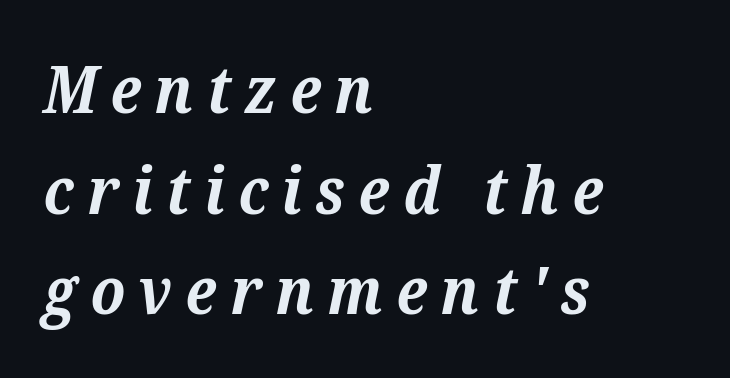
{"serif": "yes", "italic": "yes", "lean": "right", "slant_degrees": 12, "bold": "yes", "weight": "bold", "width": "normal", "stroke_contrast": "medium", "x_height": "medium", "monospaced": "no", "underline": "no", "align": "left", "line_spacing": "normal", "line_spacing_ratio": 1.55, "letter_spacing": "wide", "letter_spacing_em": 0.21, "glyph_px": 65}
